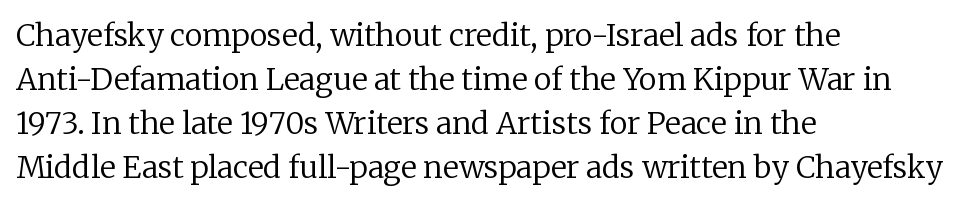
{"serif": "yes", "italic": "no", "bold": "no", "weight": "regular", "width": "normal", "stroke_contrast": "low", "x_height": "medium", "monospaced": "no", "underline": "no", "align": "left", "line_spacing": "normal", "line_spacing_ratio": 1.47, "letter_spacing": "normal", "letter_spacing_em": 0.0, "glyph_px": 30}
